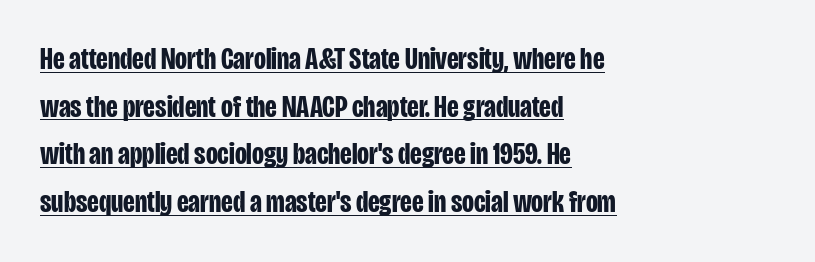
The image shows 31 px bold, condensed sans-serif type, upright; set left-aligned, normal line spacing (1.54x), normal letter spacing, underlined; low stroke contrast and a large x-height.
